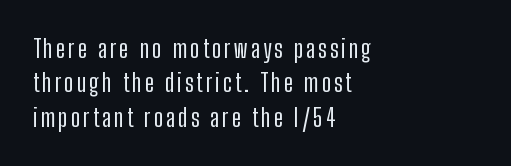
{"italic": "no", "underline": "no", "align": "left", "line_spacing": "normal", "line_spacing_ratio": 1.38, "glyph_px": 25}
